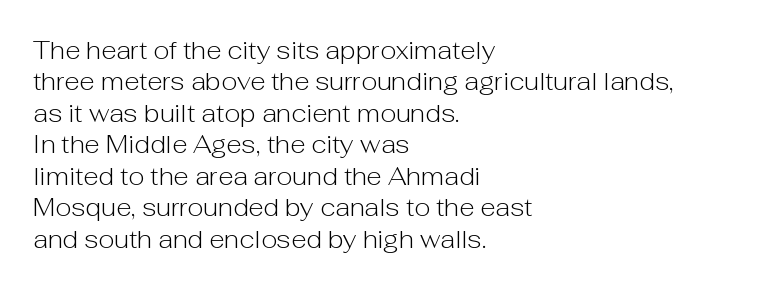
The image shows 25 px text type, upright; set left-aligned, normal line spacing (1.26x), normal letter spacing, not underlined.
